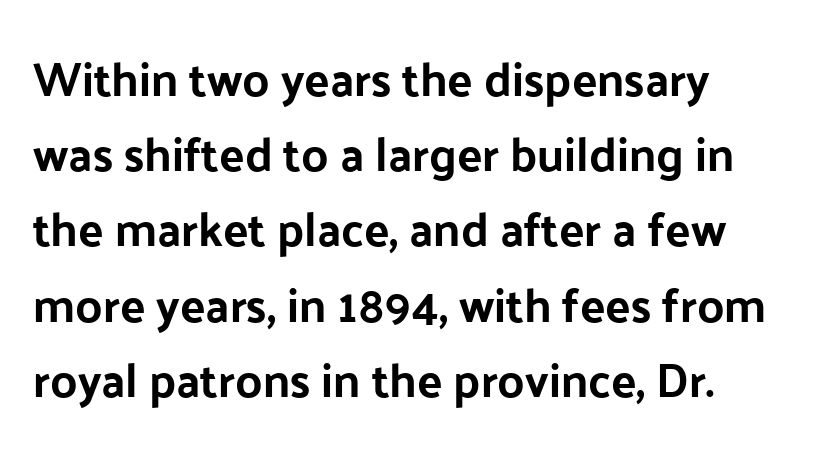
Q: Is the text bold? A: Yes.
Q: Is the text italic (slanted)? A: No, it is upright.
Q: Is the typeface a serif or a sans-serif typeface? A: Sans-serif.
Q: Is the text underlined? A: No.
Q: How is the paragraph aligned? A: Left-aligned.
Q: Is the spacing between letters normal or unusually wide? A: Normal.
Q: Is the spacing between lines tight, normal or loose? A: Normal.
Q: Width (condensed, normal, or wide)? A: Normal.
Q: Stroke contrast? A: Low.
Q: x-height? A: Medium.
Q: Monospaced? A: No.
